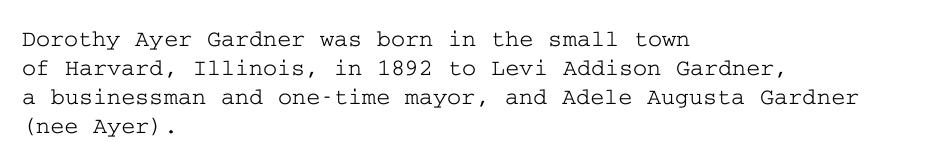
The area under the type is left untouched. Is the block centered? No — it sits flush against the left margin. Default kerning and tracking; the words read as compact shapes. Is there any slant? The stems are plumb.
